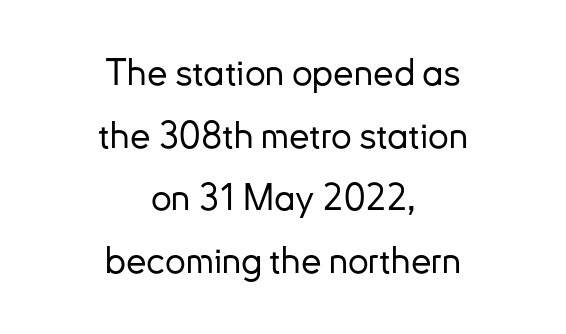
The rendering uses a moderate line-height, typical for paragraphs. Decoration check: the copy has no underline. Looks like regular typesetting: each glyph gets only the width it needs. Characters remain perfectly vertical along every line. The rag falls on both sides of this text block equally.
